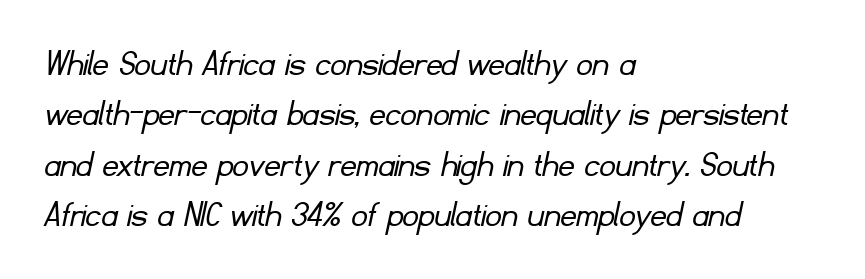
{"serif": "no", "bold": "no", "weight": "light", "width": "normal", "stroke_contrast": "low", "x_height": "small", "monospaced": "no", "underline": "no", "align": "left", "line_spacing": "normal", "line_spacing_ratio": 1.29, "letter_spacing": "normal", "letter_spacing_em": 0.0, "glyph_px": 39}
